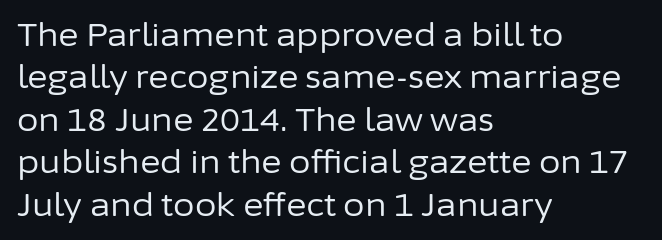
Nope, no serifs anywhere on these letters. Notice how descenders clear the ascenders below comfortably — that's standard leading. Letters have the restrained weight of plain body copy at most. Just letters on the line, the space beneath them empty.
